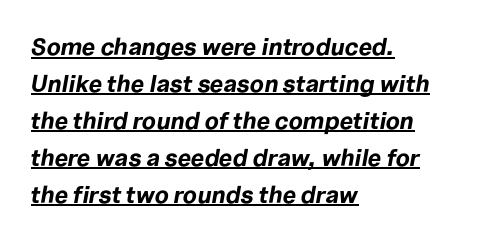
{"italic": "yes", "lean": "right", "slant_degrees": 10, "bold": "yes", "underline": "yes", "align": "left", "line_spacing": "normal", "line_spacing_ratio": 1.54, "letter_spacing": "normal", "letter_spacing_em": 0.0, "glyph_px": 24}
